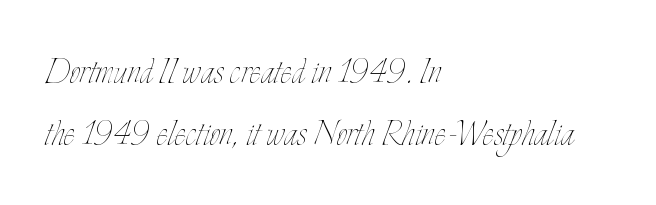
Horizontal bands of white between lines are of average thickness. No heavy texture on the line: the type isn't bold. This rendering features lettering with no underline. All the whitespace from short lines collects on the right. This rendering leaves character spacing at its baseline value.
